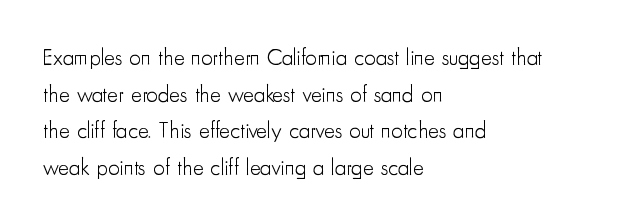
Notice how descenders clear the ascenders below comfortably — that's standard leading. Heft: none added — not bold. Posture: upright roman. The tracking reads as untouched default to a designer's eye. If you drew a ruler down the left edge, every line would touch it.
